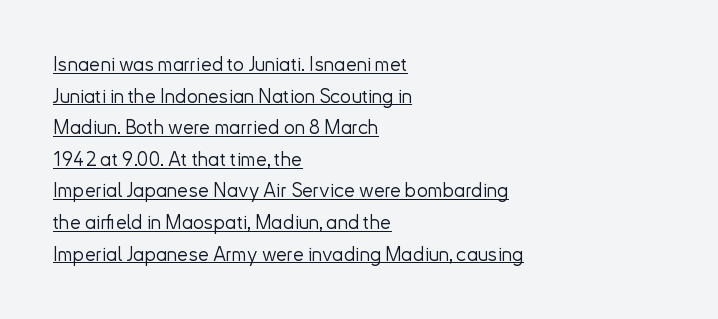
The image shows 20 px text type, upright; set left-aligned, normal line spacing (1.58x), normal letter spacing, underlined.
